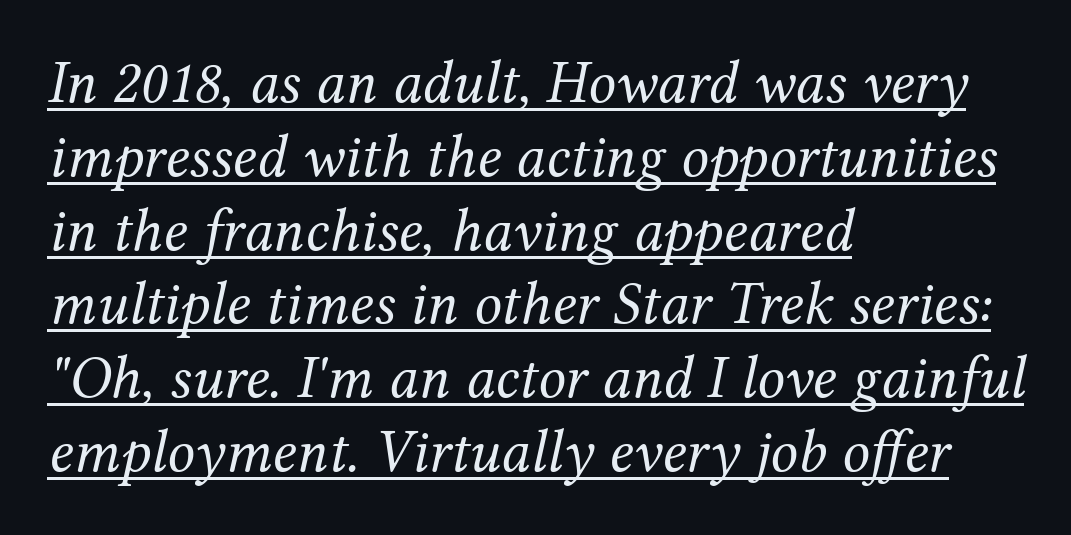
{"serif": "yes", "italic": "yes", "lean": "right", "slant_degrees": 12, "bold": "no", "weight": "regular", "width": "normal", "stroke_contrast": "medium", "x_height": "medium", "monospaced": "no", "underline": "yes", "align": "left", "line_spacing_ratio": 1.21, "letter_spacing": "normal", "letter_spacing_em": 0.0, "glyph_px": 61}
